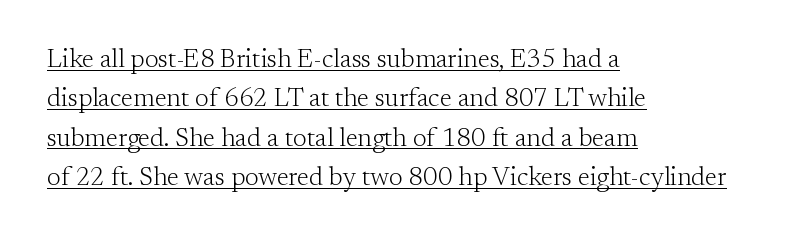
{"italic": "no", "bold": "no", "underline": "yes", "align": "left", "line_spacing": "normal", "line_spacing_ratio": 1.51, "letter_spacing": "normal", "letter_spacing_em": 0.0, "glyph_px": 26}
